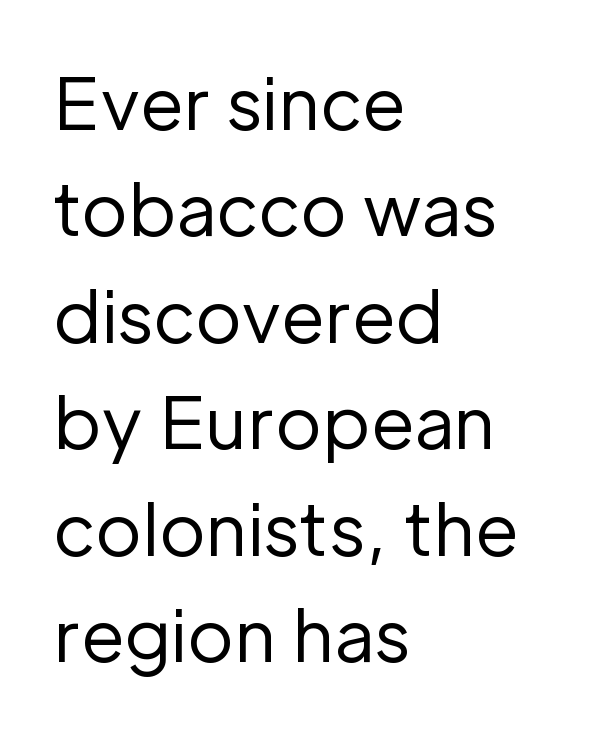
The font's upright variant was chosen for this text. Weight: not bold — regular or lighter. Spacing verdict: proportional, widths tailored to each character. Honestly, the row spacing looks completely unremarkable. Just letters on the line, the space beneath them empty. Short note: letters normally spaced.
